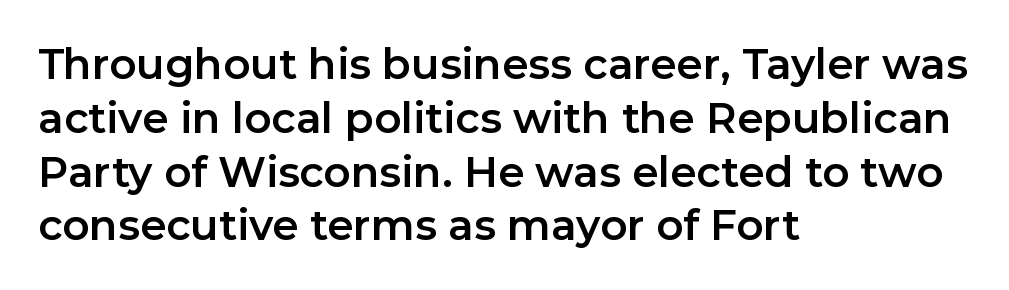
In terms of letterform style, serifs are entirely absent. The strip under each line holds only bare page. If you drew a ruler down the left edge, every line would touch it. Vertical strokes here are truly vertical.
